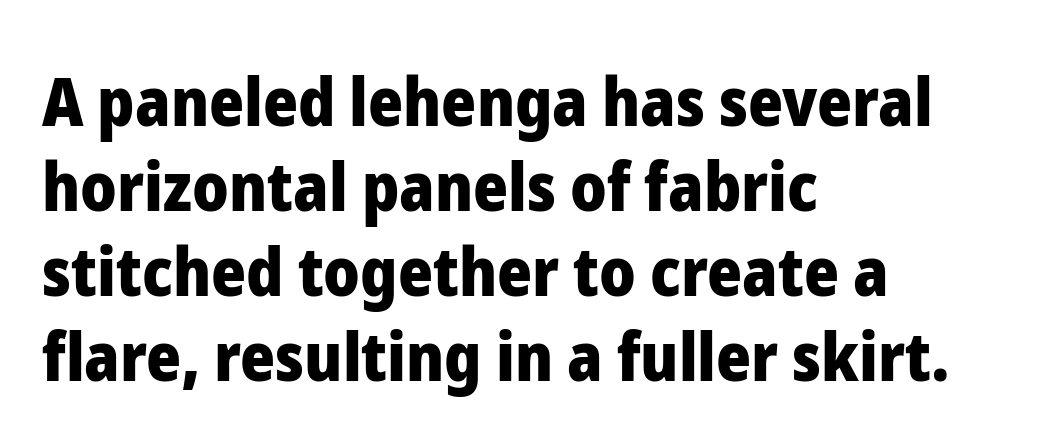
{"serif": "no", "italic": "no", "bold": "yes", "weight": "heavy", "width": "normal", "stroke_contrast": "low", "x_height": "medium", "monospaced": "no", "underline": "no", "align": "left", "line_spacing": "normal", "line_spacing_ratio": 1.27, "letter_spacing": "normal", "letter_spacing_em": 0.0, "glyph_px": 67}
